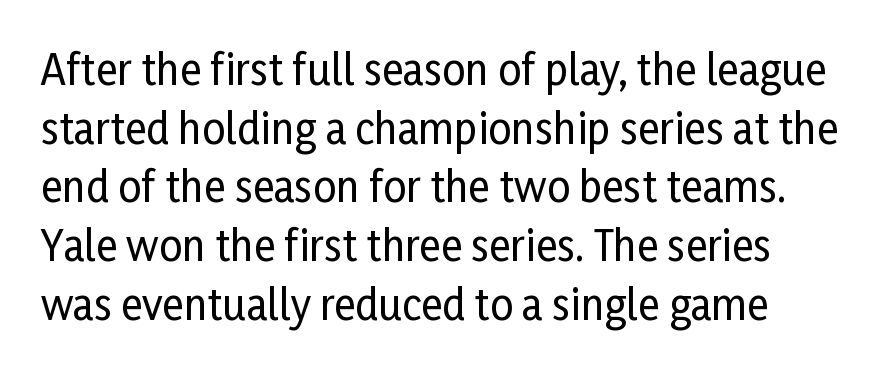
The image shows 41 px condensed sans-serif type, upright; set left-aligned, normal line spacing (1.43x), normal letter spacing, not underlined; low stroke contrast and a medium x-height.
